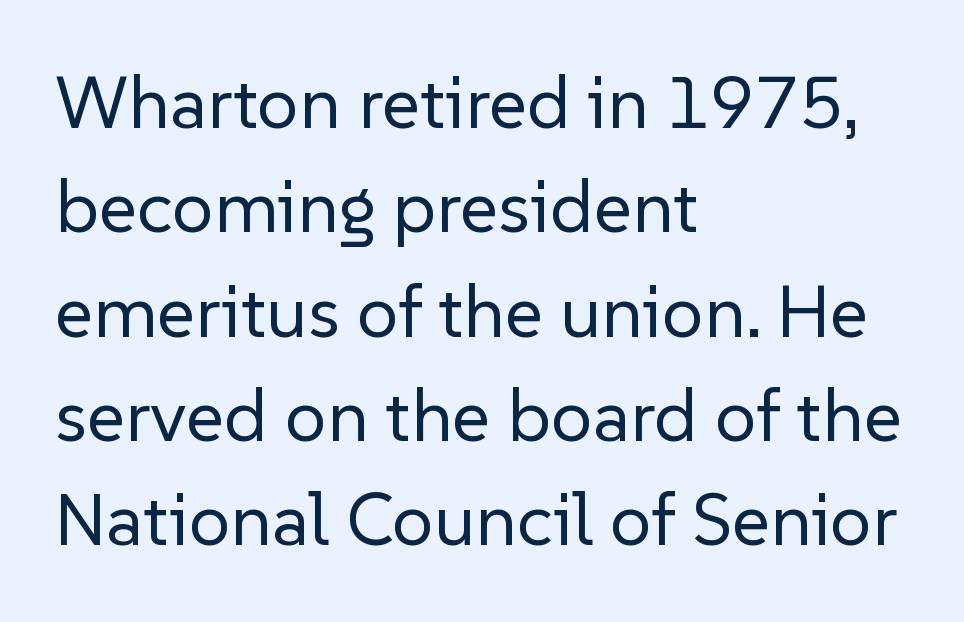
The image shows 74 px regular-weight sans-serif type, upright; set left-aligned, normal line spacing (1.41x), normal letter spacing, not underlined; low stroke contrast and a medium x-height.
